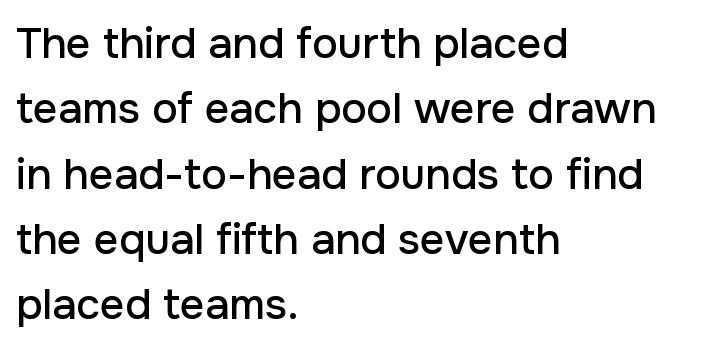
The zone under the glyphs is completely vacant. A typesetter would call this proportional, since set widths differ per character. These lines keep a tight, regular rhythm from letter to letter. Honestly, the row spacing looks completely unremarkable.
